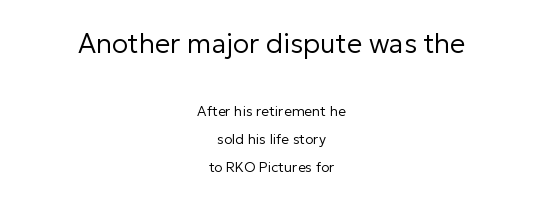
The image shows 27 px text type, upright; set centered, loose line spacing (2.01x), normal letter spacing, not underlined; the first (top) block is 1.93x larger.
